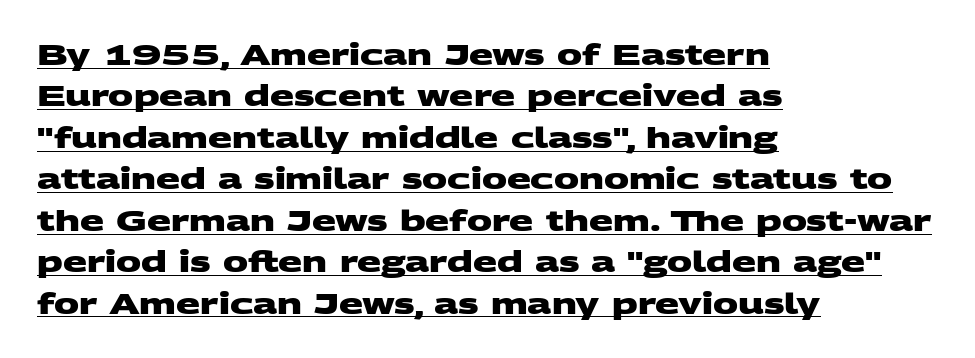
The image shows 28 px heavy, wide sans-serif type; set left-aligned, normal line spacing (1.48x), normal letter spacing, underlined; medium stroke contrast and a large x-height.
